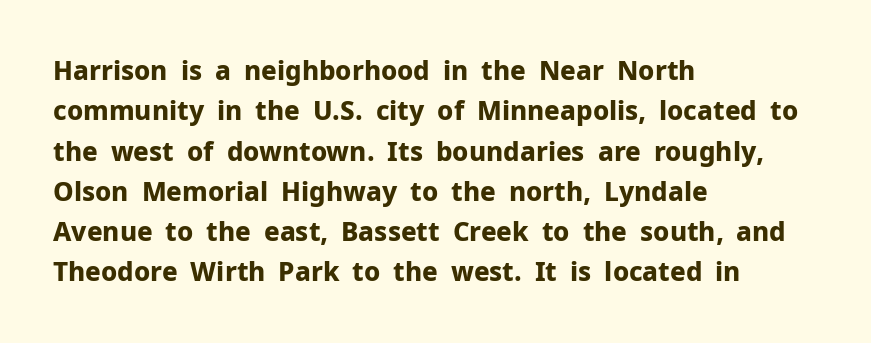
{"italic": "no", "bold": "yes", "underline": "no", "align": "left", "line_spacing": "normal", "line_spacing_ratio": 1.55, "letter_spacing": "normal", "letter_spacing_em": 0.0, "glyph_px": 26}
